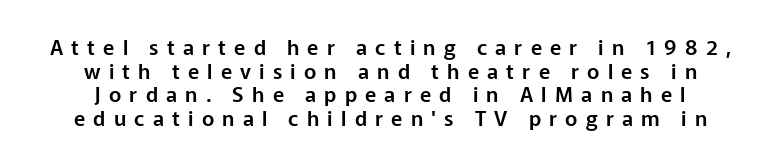
The lettering holds an erect, upright posture throughout. Letter spacing: wide. Whoever set this chose condensed vertical rhythm over breathing room. Check under the words: just untouched page.
